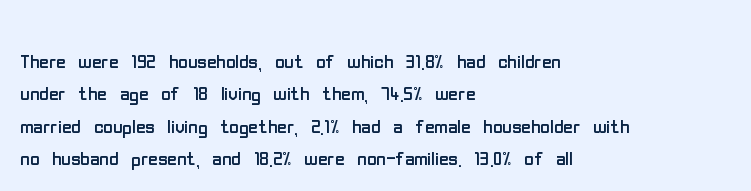
The image shows 26 px text type, upright; set left-aligned, normal line spacing (1.25x), normal letter spacing, not underlined.
